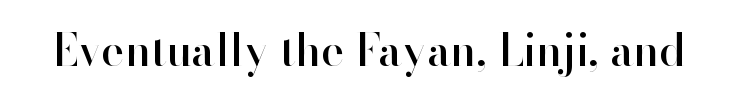
The image shows 44 px sans-serif type, upright; set normal letter spacing, not underlined; high stroke contrast and a small x-height.
